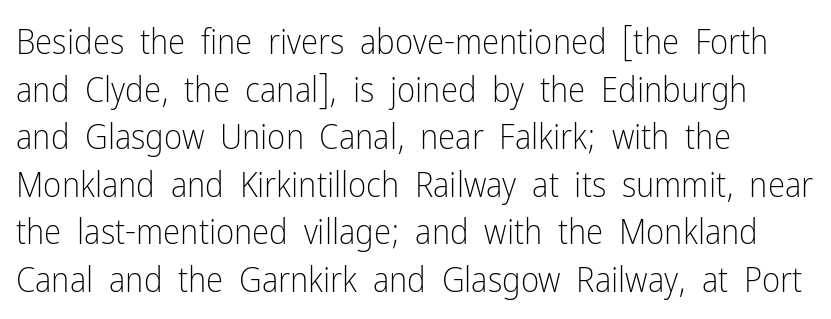
The letters advance in unequal steps, a hallmark of proportional type. Rows of type keep a routine distance in the vertical direction. Caption: multi-line text, flush left, ragged right. Examine the stroke ends and you'll find no serifs.
